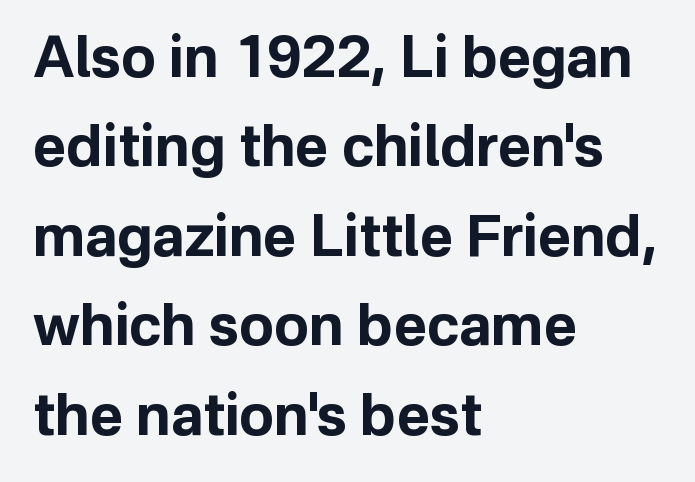
{"serif": "no", "italic": "no", "bold": "yes", "weight": "bold", "width": "normal", "stroke_contrast": "low", "x_height": "medium", "monospaced": "no", "underline": "no", "align": "left", "line_spacing": "normal", "line_spacing_ratio": 1.57, "letter_spacing": "normal", "letter_spacing_em": 0.0, "glyph_px": 57}
